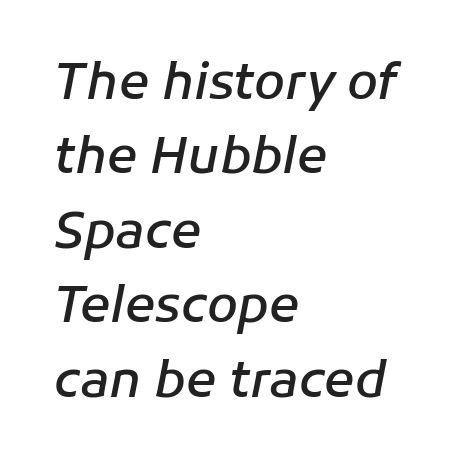
The image shows 50 px semibold type, italic (leaning right); set left-aligned, normal line spacing (1.49x), normal letter spacing, not underlined; low stroke contrast and a medium x-height.
